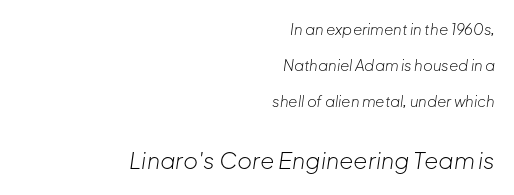
{"italic": "yes", "lean": "right", "slant_degrees": 8, "bold": "no", "underline": "no", "align": "right", "line_spacing": "loose", "line_spacing_ratio": 2.4, "letter_spacing": "normal", "letter_spacing_em": 0.0, "larger_block": "second", "size_ratio": 1.53, "glyph_px": 23}
